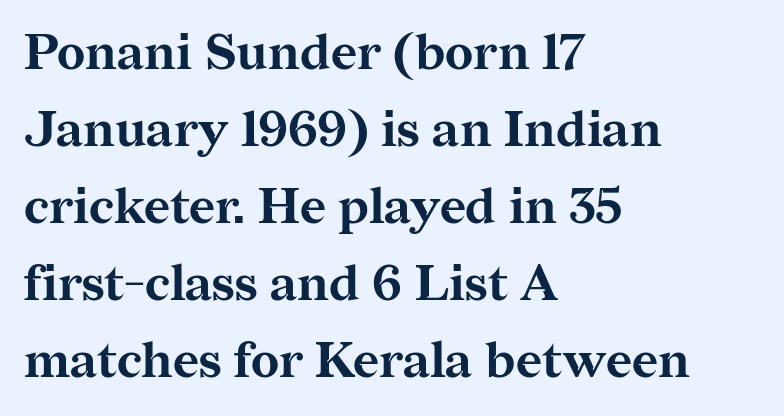
{"serif": "yes", "italic": "no", "bold": "yes", "weight": "bold", "width": "normal", "stroke_contrast": "medium", "x_height": "medium", "monospaced": "no", "underline": "no", "align": "left", "line_spacing": "normal", "line_spacing_ratio": 1.54, "letter_spacing": "normal", "letter_spacing_em": 0.0, "glyph_px": 50}
